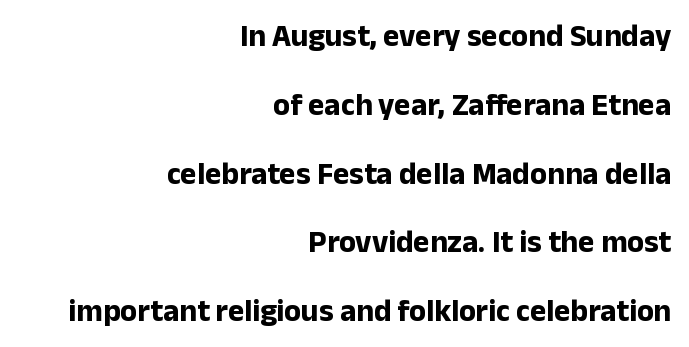
The image shows 31 px bold sans-serif type, upright; set right-aligned, loose line spacing (2.22x), normal letter spacing, not underlined; low stroke contrast and a medium x-height.
